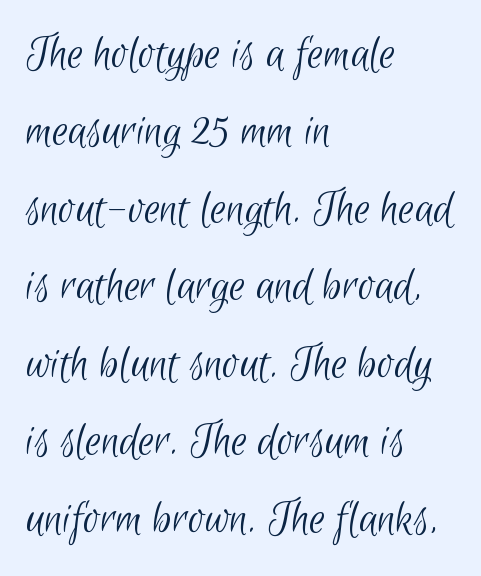
{"serif": "no", "bold": "no", "weight": "light", "width": "condensed", "stroke_contrast": "low", "x_height": "small", "monospaced": "no", "underline": "no", "align": "left", "line_spacing": "normal", "line_spacing_ratio": 1.55, "letter_spacing": "normal", "letter_spacing_em": 0.0, "glyph_px": 50}
